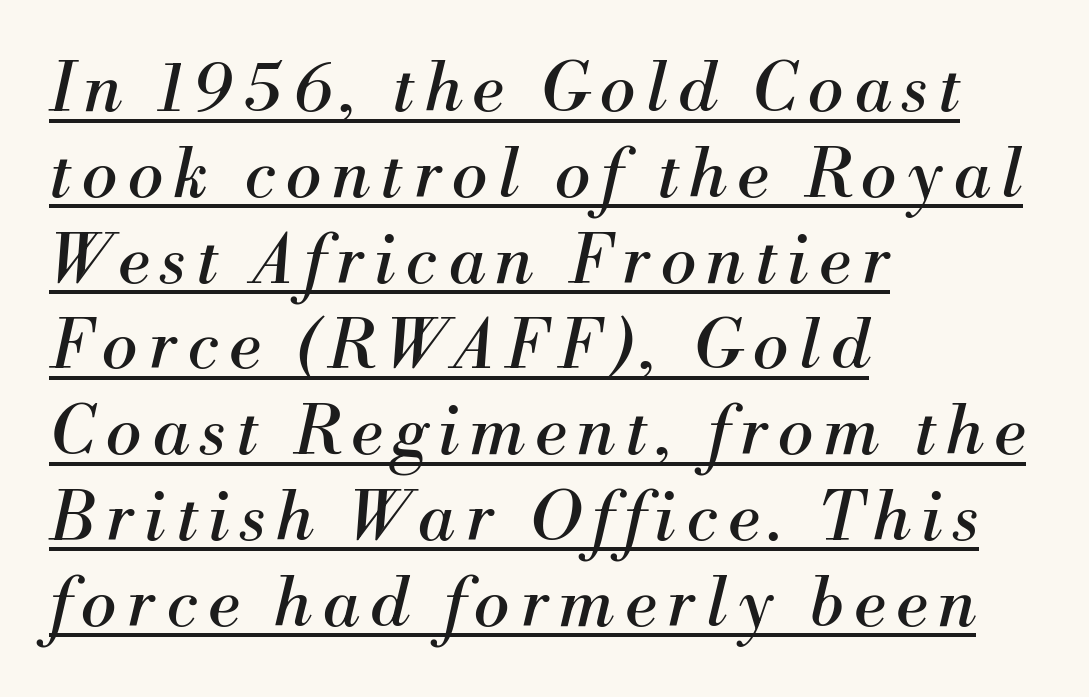
Students, observe: this is what conventionally led text looks like. The passage shown is typed in a proportional face where columns would drift. Weight: regular or lighter. Typographically, this falls in the serif category. Looking at the ascenders, they clearly lean. A rule runs beneath these lines of type.
